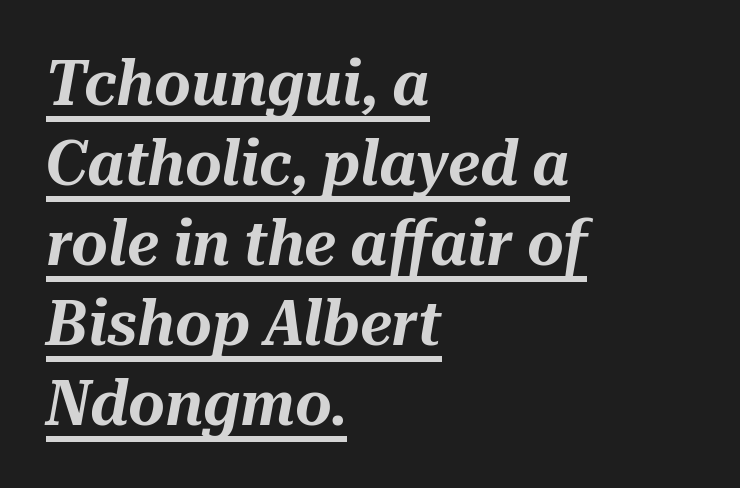
Short and long lines alike share a common starting point at left. The text carries the slant typical of an italic or oblique font. Default kerning and tracking; the words read as compact shapes. Quick note: interline space is typical. Check the space under the baseline: a stroke is drawn there.
